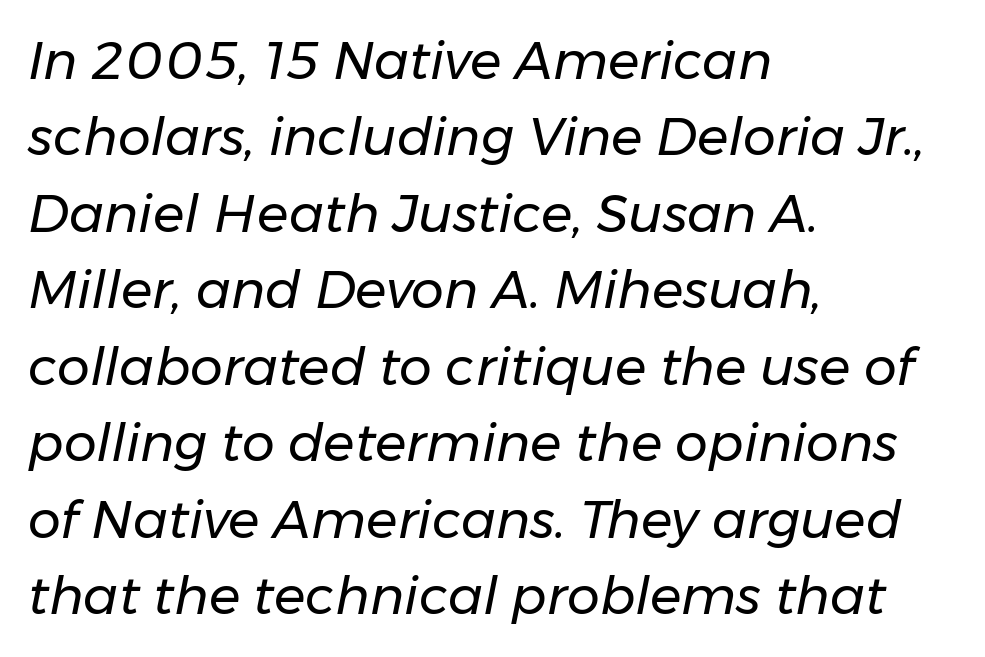
The image shows 52 px regular-weight type, italic (leaning right); set left-aligned, normal line spacing (1.47x), normal letter spacing, not underlined; low stroke contrast and a medium x-height.
